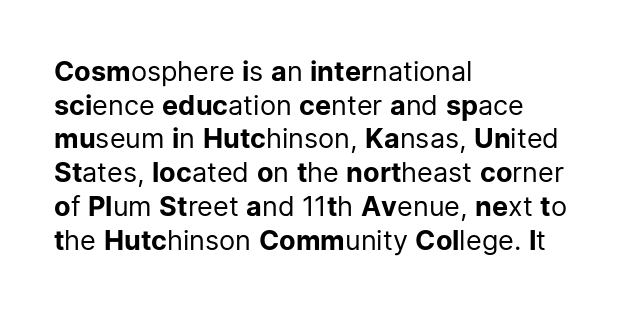
Whoever set this chose a conventional vertical rhythm. Each stroke keeps to a modest, everyday thickness or less. Is there any slant? The stems are plumb. Any mark beneath the type? The region is blank. Horizontal alignment here is leftward, the default for most running prose.
